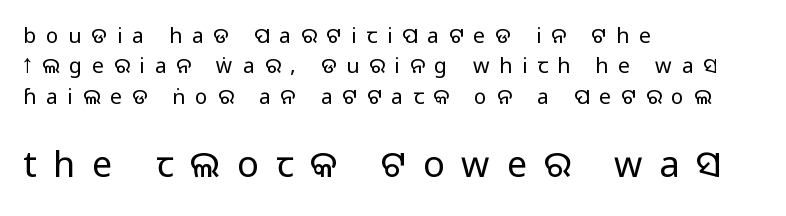
The face used here is proportionally spaced, like ordinary book or web type. Typeset ragged right — the left edge is the straight one. This sample uses an upright cut, with every glyph sitting square on the baseline. Summary of weight: not heavy and not bold. The line-height multiplier appears to be the usual default.
